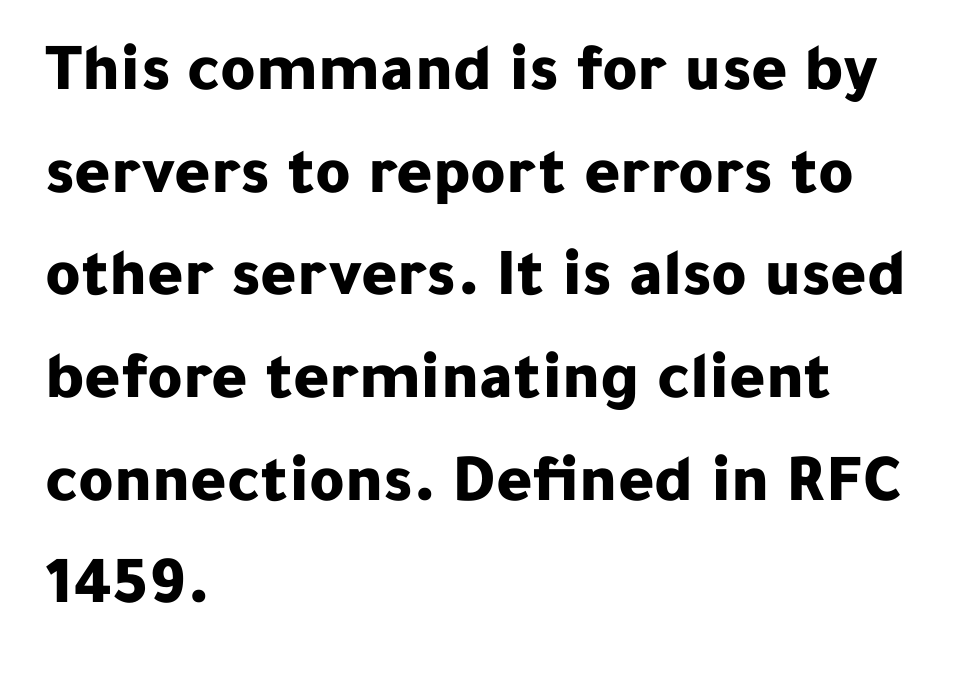
Q: Is the text bold? A: Yes.
Q: Is the text italic (slanted)? A: No, it is upright.
Q: Is the typeface a serif or a sans-serif typeface? A: Sans-serif.
Q: Is the text underlined? A: No.
Q: How is the paragraph aligned? A: Left-aligned.
Q: Is the spacing between letters normal or unusually wide? A: Normal.
Q: Is the spacing between lines tight, normal or loose? A: Normal.
Q: Width (condensed, normal, or wide)? A: Normal.
Q: Stroke contrast? A: Low.
Q: x-height? A: Medium.
Q: Monospaced? A: No.
